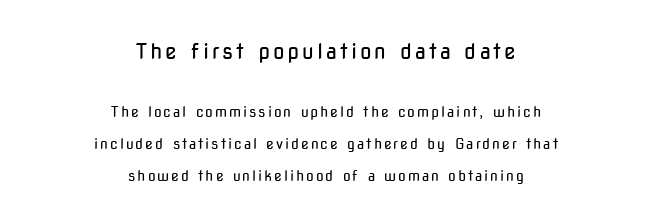
The image shows 21 px text type, upright; set centered, loose line spacing (2.29x), not underlined; the first (top) block is 1.5x larger.
